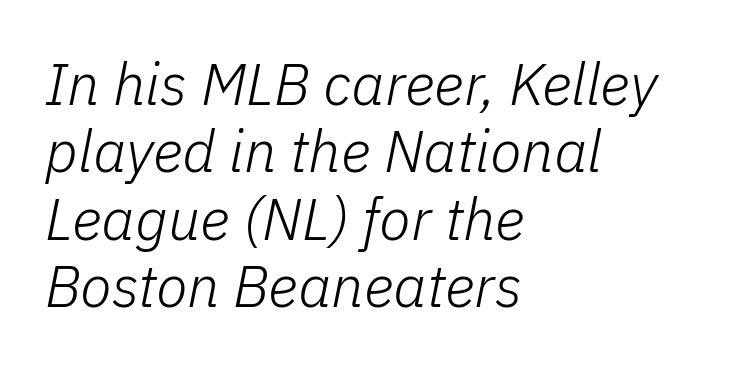
Q: Is the text bold? A: No.
Q: Is the text italic (slanted)? A: Yes, it leans right by about 11 degrees.
Q: Is the text underlined? A: No.
Q: How is the paragraph aligned? A: Left-aligned.
Q: Is the spacing between letters normal or unusually wide? A: Normal.
Q: Width (condensed, normal, or wide)? A: Normal.
Q: Stroke contrast? A: Low.
Q: x-height? A: Medium.
Q: Monospaced? A: No.
